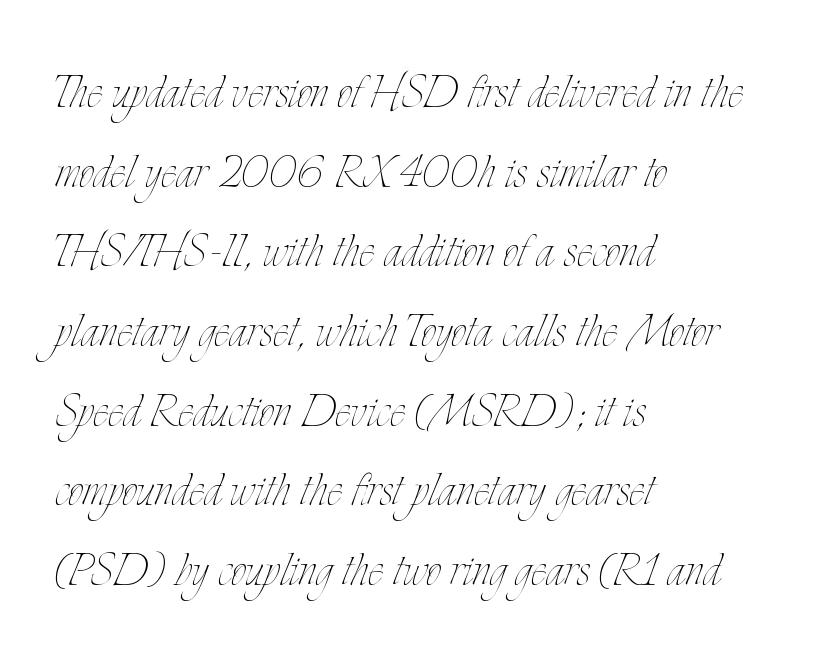
The image shows 59 px thin, condensed type; set left-aligned, normal line spacing (1.35x), normal letter spacing, not underlined; low stroke contrast and a small x-height.
